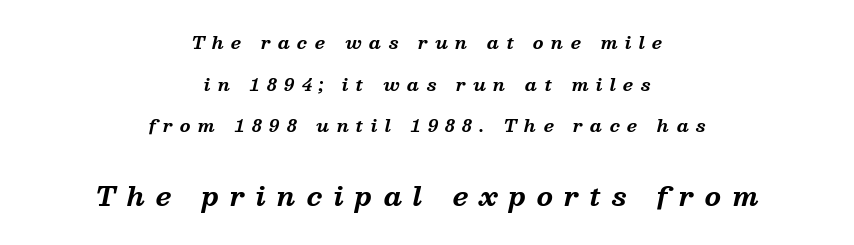
{"italic": "yes", "lean": "right", "slant_degrees": 13, "bold": "yes", "underline": "no", "align": "center", "line_spacing": "loose", "line_spacing_ratio": 2.45, "letter_spacing": "wide", "letter_spacing_em": 0.43, "larger_block": "second", "size_ratio": 1.53, "glyph_px": 26}
